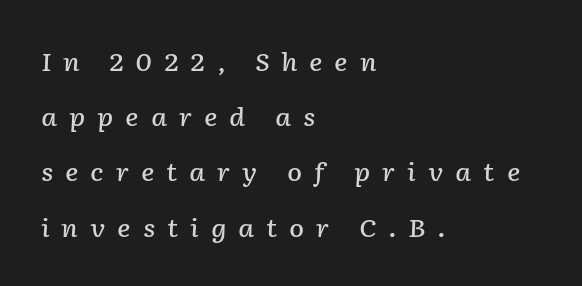
Q: Is the text bold? A: Semi-bold.
Q: Is the text italic (slanted)? A: Yes, it leans right by about 2 degrees.
Q: Is the text underlined? A: No.
Q: How is the paragraph aligned? A: Left-aligned.
Q: Is the spacing between letters normal or unusually wide? A: Unusually wide.
Q: Is the spacing between lines tight, normal or loose? A: Loose.
